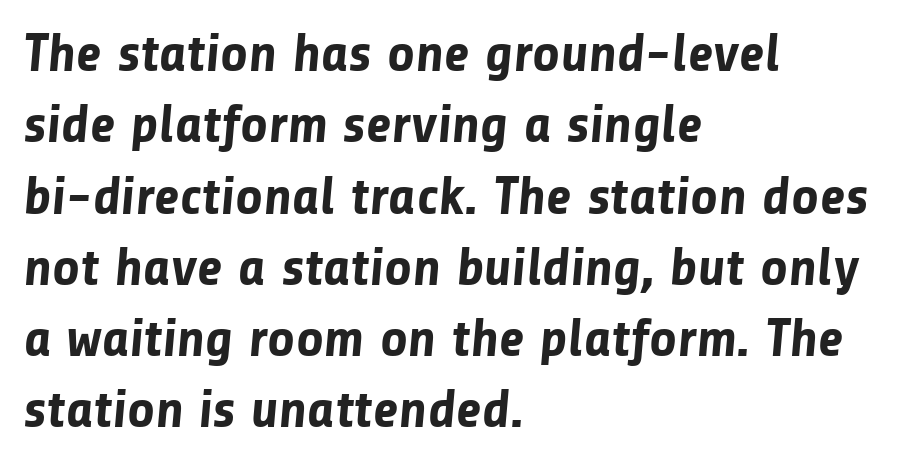
Q: Is the text bold? A: Yes.
Q: Is the typeface a serif or a sans-serif typeface? A: Sans-serif.
Q: Is the text underlined? A: No.
Q: How is the paragraph aligned? A: Left-aligned.
Q: Is the spacing between letters normal or unusually wide? A: Normal.
Q: Is the spacing between lines tight, normal or loose? A: Normal.
Q: Width (condensed, normal, or wide)? A: Normal.
Q: Stroke contrast? A: Low.
Q: x-height? A: Medium.
Q: Monospaced? A: No.
